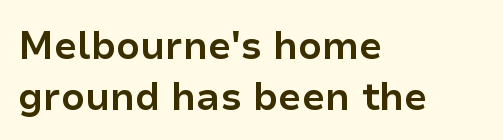
The image shows 38 px bold sans-serif type, upright; set left-aligned, normal line spacing (1.33x), normal letter spacing, not underlined; low stroke contrast and a medium x-height.
